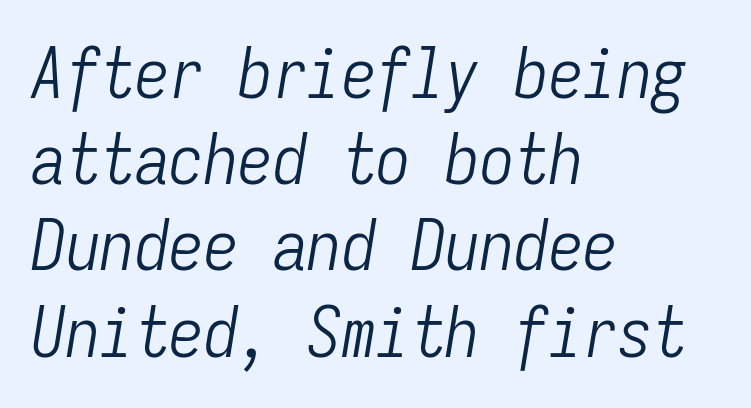
Tracking here is standard; glyphs follow each other at the usual distance. Leading: standard. Note the uniform advance width — an 'i' takes as much space as an 'm'. The letters look calm and open, with moderate or lighter stems.
